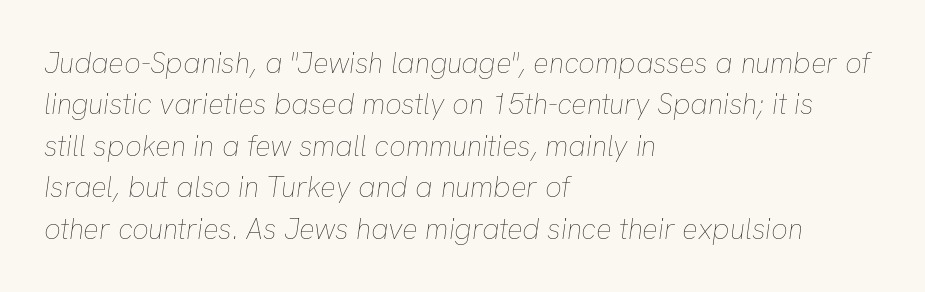
Spacing verdict: proportional, widths tailored to each character. Horizontal alignment here is leftward, the default for most running prose. The passage shown leans; its letterforms are oblique. Unbolded letterforms with no extra heft. Leading: standard. A bare baseline throughout the passage.
